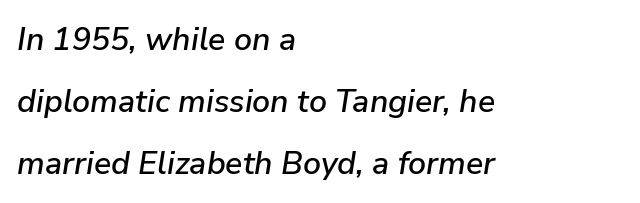
The image shows 32 px text type, italic (leaning right); set left-aligned, loose line spacing (1.93x), normal letter spacing, not underlined; low stroke contrast and a medium x-height.
